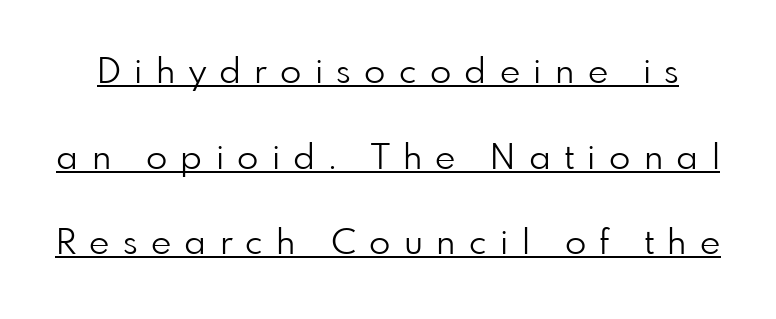
Q: Is the text bold? A: No.
Q: Is the text italic (slanted)? A: No, it is upright.
Q: Is the typeface a serif or a sans-serif typeface? A: Sans-serif.
Q: Is the text underlined? A: Yes.
Q: Is the spacing between letters normal or unusually wide? A: Unusually wide.
Q: Is the spacing between lines tight, normal or loose? A: Loose.
Q: Width (condensed, normal, or wide)? A: Normal.
Q: Stroke contrast? A: Low.
Q: x-height? A: Small.
Q: Monospaced? A: No.
